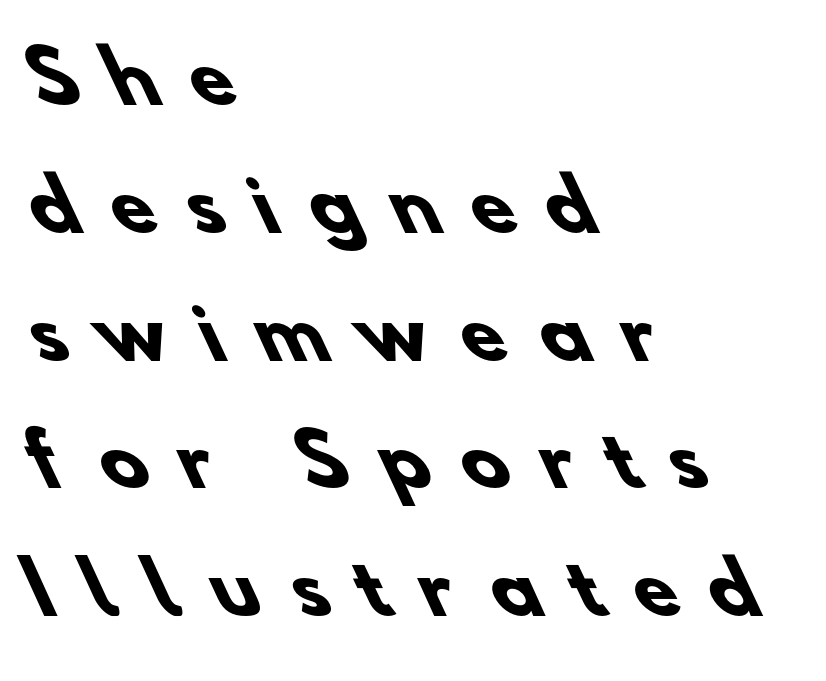
Beneath every word, the page is bare. Stroke thickness is high; the sample reads as a true bold. Proportional: the letters do not fall into vertical columns. The horizontal fit of the characters is loose and conspicuously gappy. Is this a sans? Yes — the strokes have no serifs.
